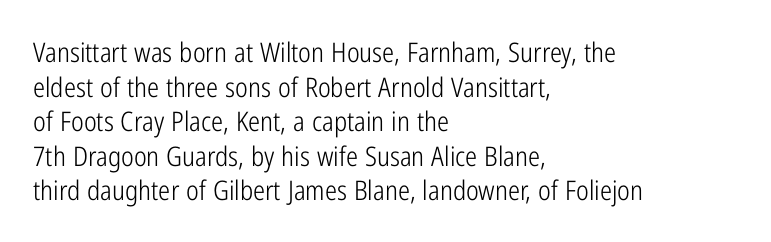
The block of text has a typical density, with ordinary space between rows. Which margin do the lines hug? The left one — the right edge is uneven. The space directly below the letters is spotless. This is the regular roman posture of the typeface. Does extra space separate the letters? No, they use regular spacing.
